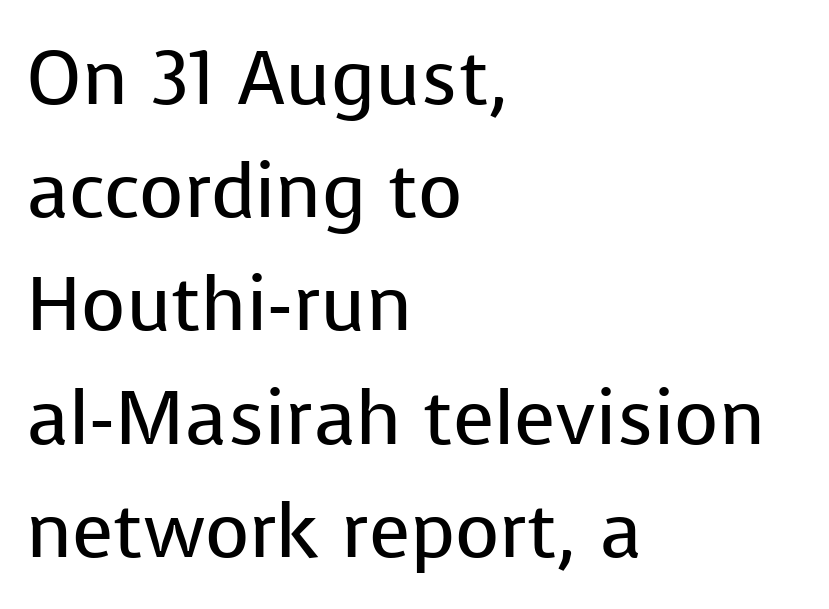
Q: Is the text bold? A: No.
Q: Is the text italic (slanted)? A: No, it is upright.
Q: Is the typeface a serif or a sans-serif typeface? A: Sans-serif.
Q: Is the text underlined? A: No.
Q: How is the paragraph aligned? A: Left-aligned.
Q: Is the spacing between letters normal or unusually wide? A: Normal.
Q: Is the spacing between lines tight, normal or loose? A: Normal.
Q: Width (condensed, normal, or wide)? A: Normal.
Q: Stroke contrast? A: Low.
Q: x-height? A: Medium.
Q: Monospaced? A: No.
